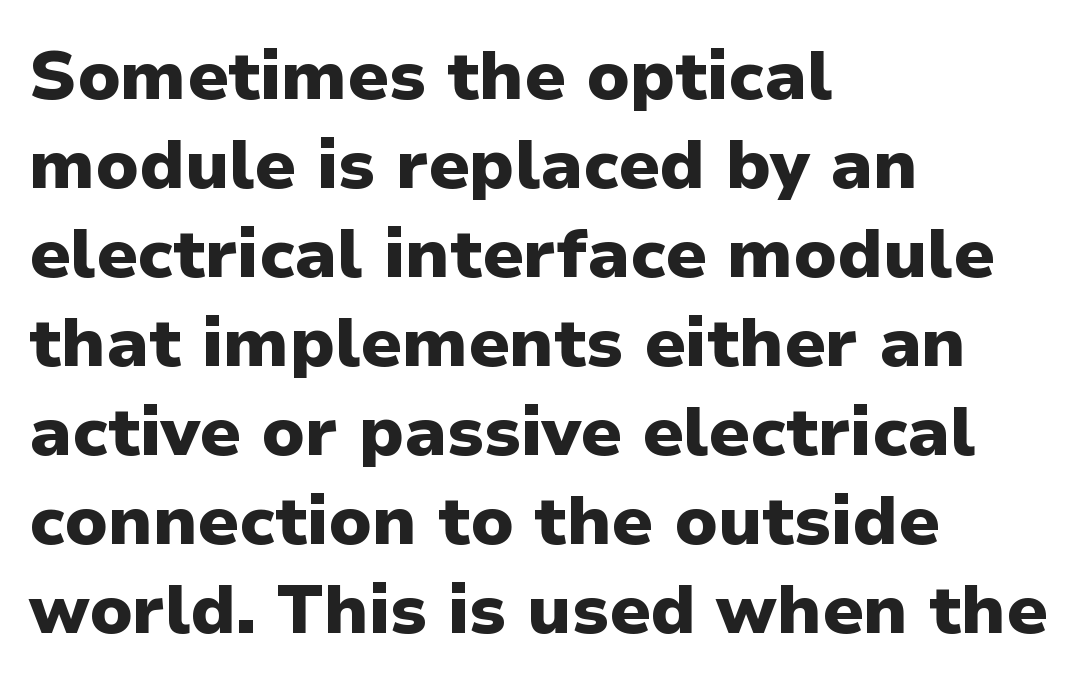
Q: Is the text bold? A: Yes.
Q: Is the text italic (slanted)? A: No, it is upright.
Q: Is the typeface a serif or a sans-serif typeface? A: Sans-serif.
Q: Is the text underlined? A: No.
Q: How is the paragraph aligned? A: Left-aligned.
Q: Is the spacing between letters normal or unusually wide? A: Normal.
Q: Is the spacing between lines tight, normal or loose? A: Normal.
Q: Width (condensed, normal, or wide)? A: Normal.
Q: Stroke contrast? A: Low.
Q: x-height? A: Medium.
Q: Monospaced? A: No.
